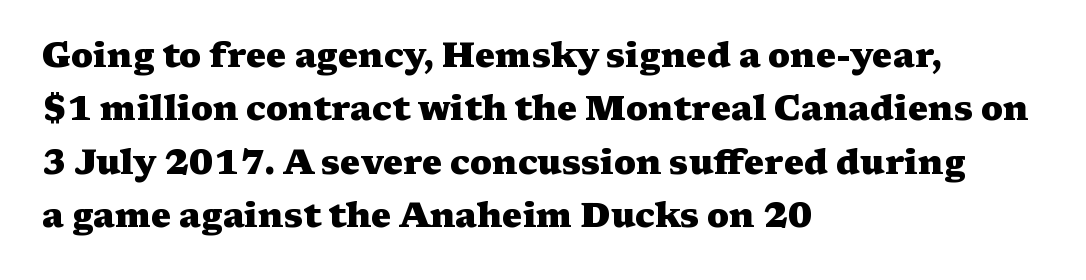
These lines are composed in type with serifs. The rendering uses natural spacing where letterforms have individual widths. The paragraph has a hard left edge and a soft right edge. Beneath every word, the page is bare.
